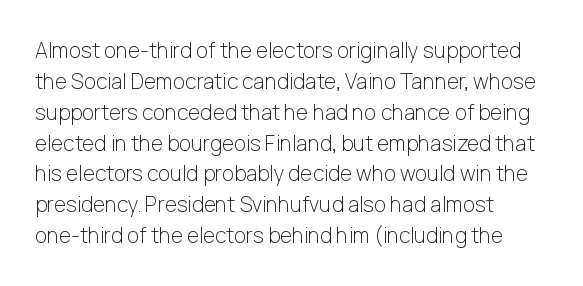
The image shows 21 px text type, upright; set left-aligned, normal line spacing (1.47x), normal letter spacing, not underlined.
